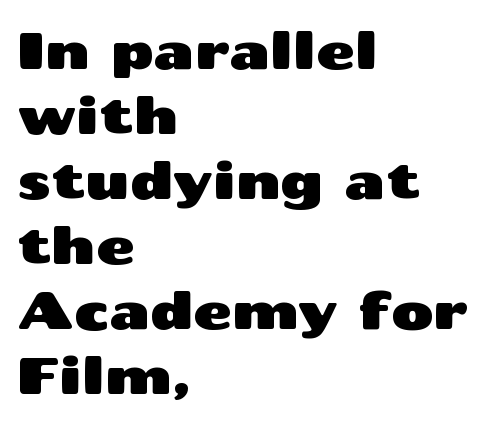
The image shows 52 px wide sans-serif type, upright; set left-aligned, normal line spacing (1.25x), normal letter spacing, not underlined; medium stroke contrast and a medium x-height.
